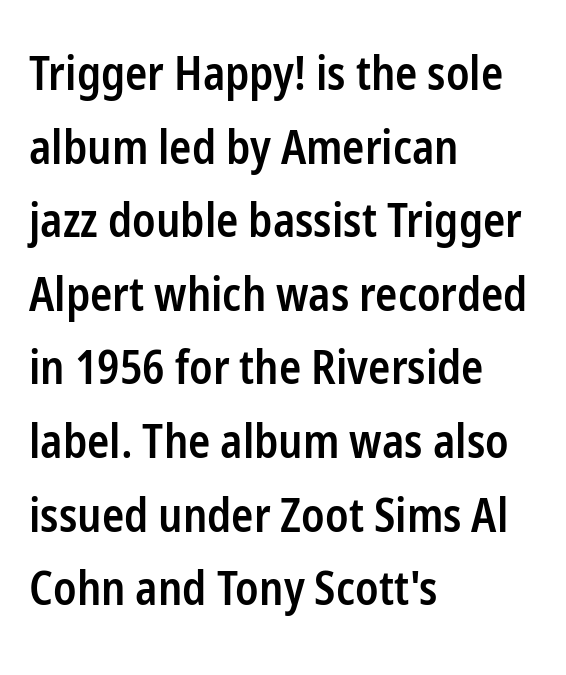
Q: Is the text bold? A: Semi-bold.
Q: Is the text italic (slanted)? A: No, it is upright.
Q: Is the typeface a serif or a sans-serif typeface? A: Sans-serif.
Q: Is the text underlined? A: No.
Q: How is the paragraph aligned? A: Left-aligned.
Q: Is the spacing between letters normal or unusually wide? A: Normal.
Q: Is the spacing between lines tight, normal or loose? A: Normal.
Q: Width (condensed, normal, or wide)? A: Condensed.
Q: Stroke contrast? A: Low.
Q: x-height? A: Medium.
Q: Monospaced? A: No.
